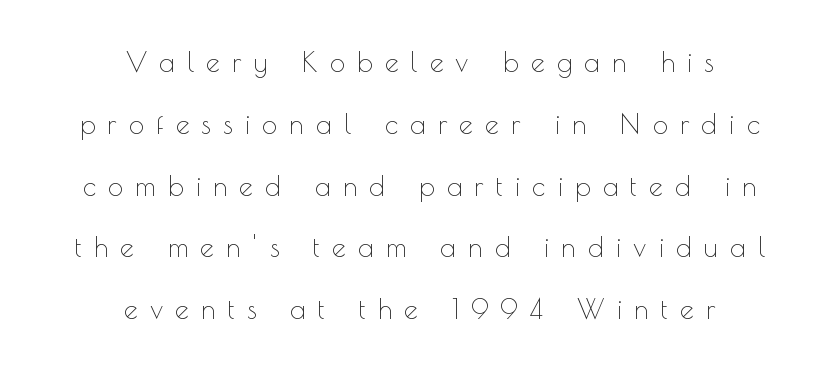
The image shows 27 px text type, upright; set centered, loose line spacing (2.29x), unusually wide letter spacing (+0.46 em), not underlined.
